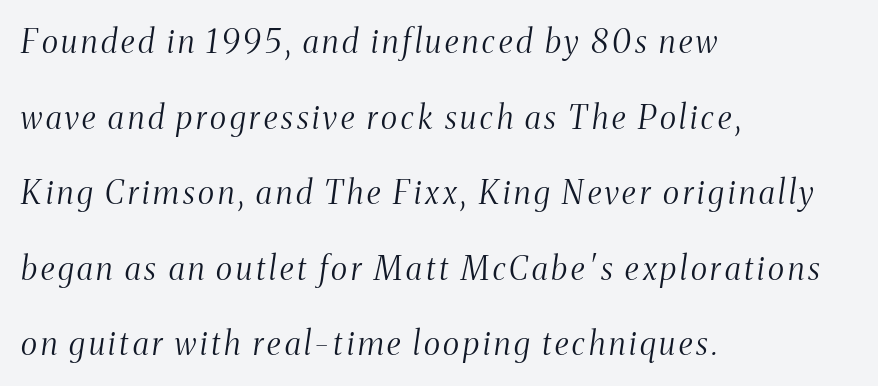
This rendering uses left alignment, leaving the right contour irregular. Bare-footed words on every line. Looking at the ascenders, they clearly lean. Stroke mass is kept to a normal reading level or below.
